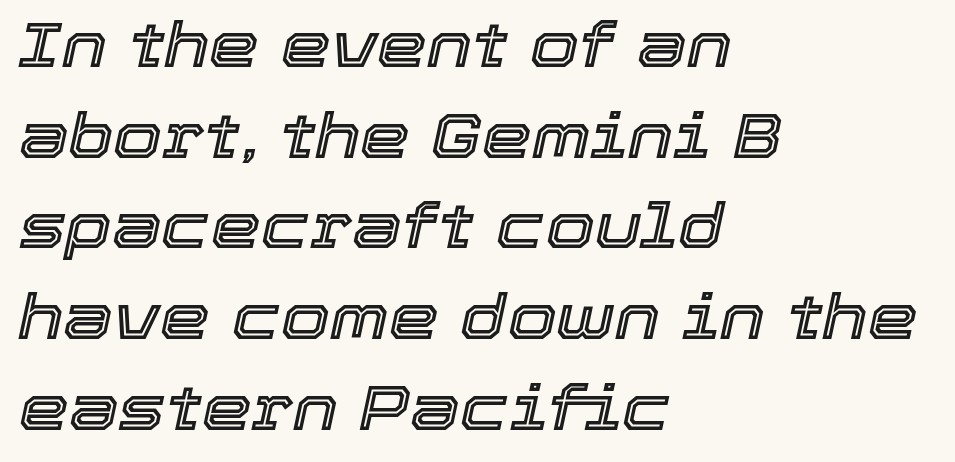
Q: Is the text italic (slanted)? A: Yes, it leans right by about 12 degrees.
Q: Is the text underlined? A: No.
Q: How is the paragraph aligned? A: Left-aligned.
Q: Is the spacing between letters normal or unusually wide? A: Normal.
Q: Is the spacing between lines tight, normal or loose? A: Normal.
Q: Width (condensed, normal, or wide)? A: Normal.
Q: x-height? A: Medium.
Q: Monospaced? A: No.
